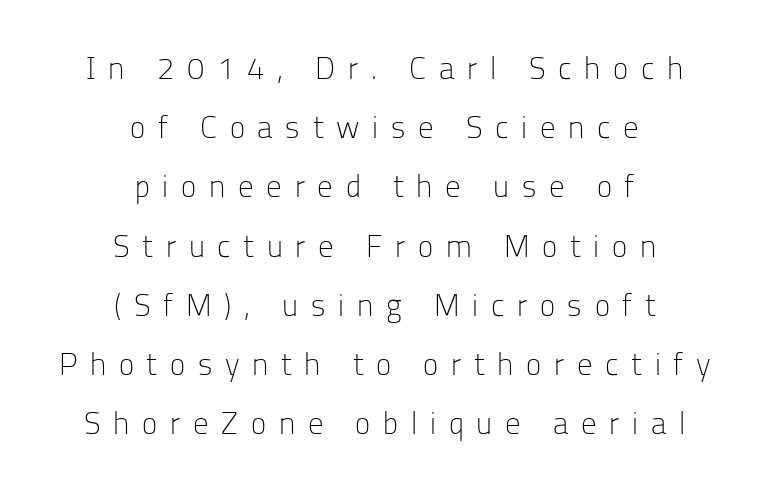
The rendering uses natural spacing where letterforms have individual widths. Tracking value appears strongly positive — letters spread wide. No extra ink here — the face is not bold. Does the leading feel generous? Absolutely, it's lavish. The font family rendered here belongs to the sans-serif group. Quick note: underline off.
